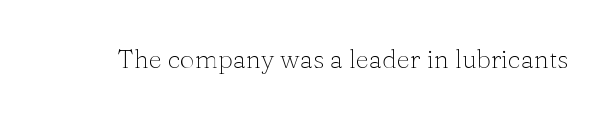
A roman cut, with each character standing at attention. Decoration check: the copy has no underline. The gaps between neighbouring characters are ordinary and unremarkable. Bold? No — there's no thickening of the strokes.
